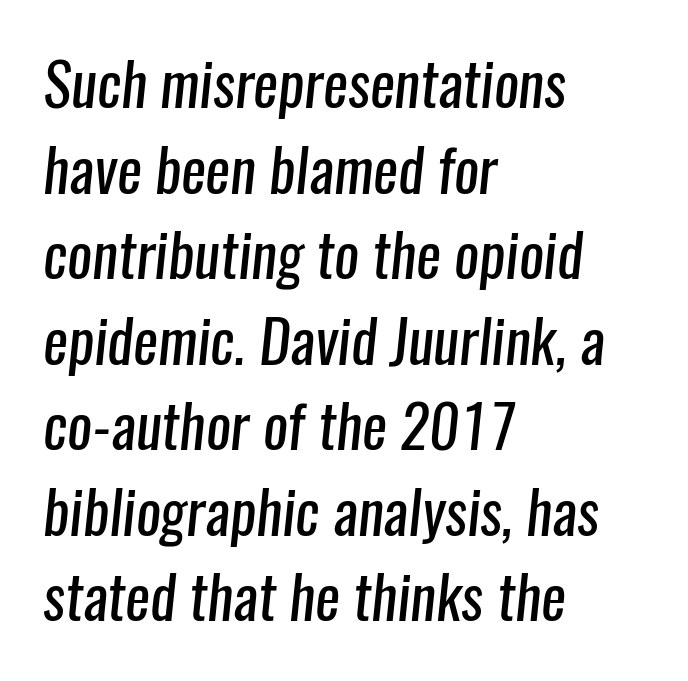
The image shows 59 px regular-weight, condensed sans-serif type; set left-aligned, normal line spacing (1.45x), normal letter spacing, not underlined; low stroke contrast and a medium x-height.
